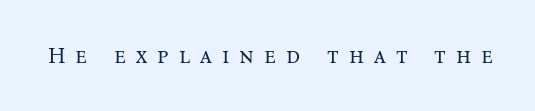
Q: Is the text bold? A: No.
Q: Is the text italic (slanted)? A: No, it is upright.
Q: Is the text underlined? A: No.
Q: Is the spacing between letters normal or unusually wide? A: Unusually wide.
